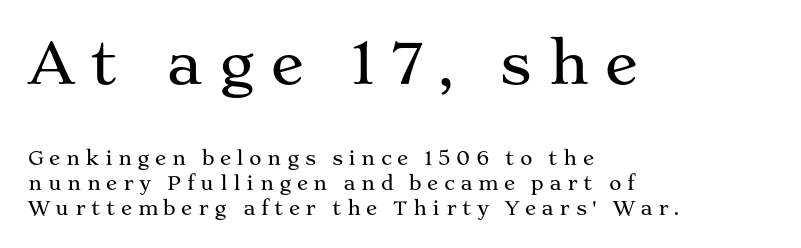
{"serif": "yes", "italic": "no", "width": "wide", "stroke_contrast": "medium", "x_height": "medium", "monospaced": "no", "underline": "no", "align": "left", "line_spacing": "normal", "line_spacing_ratio": 1.31, "letter_spacing": "wide", "letter_spacing_em": 0.28, "larger_block": "first", "size_ratio": 2.95, "glyph_px": 56}
